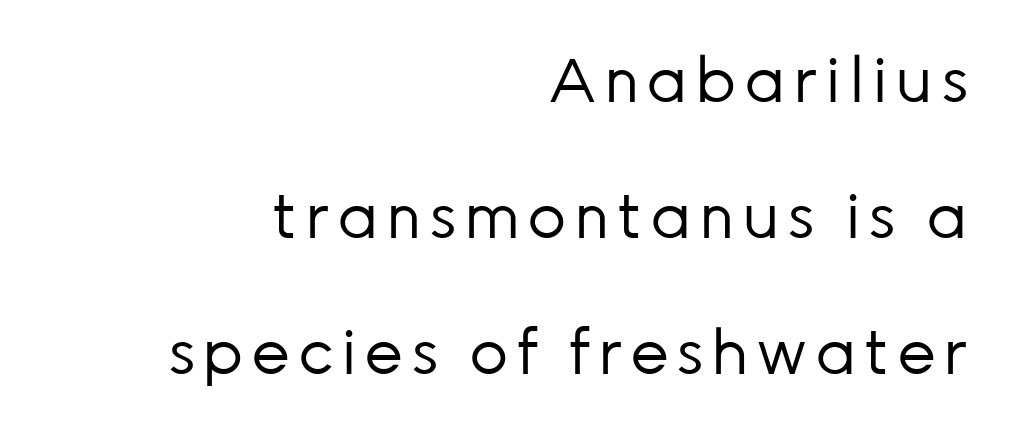
The image shows 61 px regular-weight sans-serif type, upright; set right-aligned, loose line spacing (2.23x), not underlined; low stroke contrast and a medium x-height.
